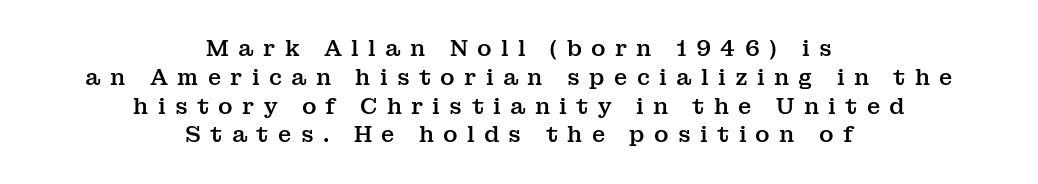
The font's upright variant was chosen for this text. The vertical gap from one line to the next is medium. A clean baseline with only descenders dipping below it. Loose tracking; the words dissolve into strings of separated letters. Visually the block forms a symmetrical silhouette, jagged on both flanks.
